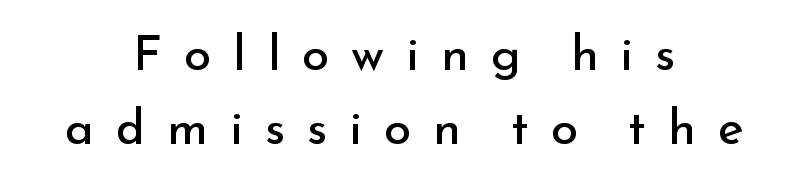
{"serif": "no", "italic": "no", "bold": "no", "weight": "regular", "width": "normal", "stroke_contrast": "low", "x_height": "small", "monospaced": "no", "underline": "no", "align": "center", "line_spacing": "normal", "line_spacing_ratio": 1.52, "letter_spacing": "wide", "letter_spacing_em": 0.45, "glyph_px": 49}
